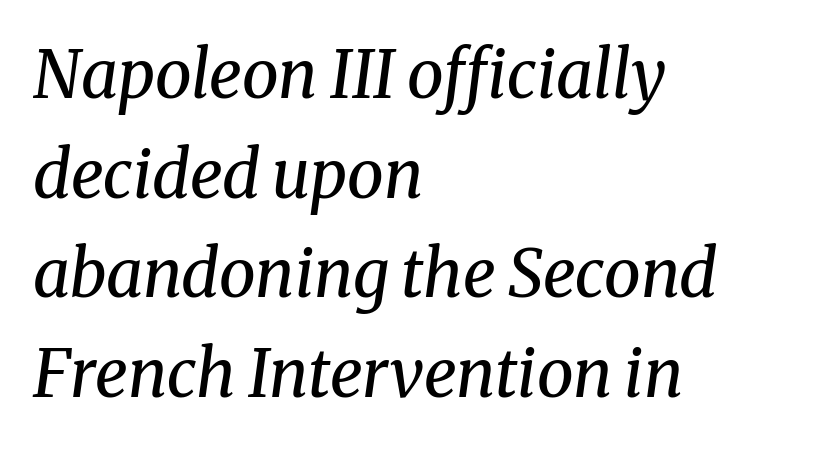
{"serif": "yes", "italic": "yes", "lean": "right", "slant_degrees": 8, "bold": "no", "weight": "regular", "width": "normal", "stroke_contrast": "medium", "x_height": "medium", "monospaced": "no", "underline": "no", "align": "left", "line_spacing": "normal", "line_spacing_ratio": 1.51, "letter_spacing": "normal", "letter_spacing_em": 0.0, "glyph_px": 66}
